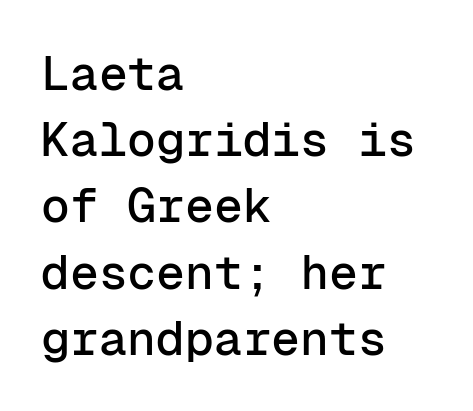
Q: Is the text italic (slanted)? A: No, it is upright.
Q: Is the typeface a serif or a sans-serif typeface? A: Sans-serif.
Q: Is the text underlined? A: No.
Q: How is the paragraph aligned? A: Left-aligned.
Q: Is the spacing between letters normal or unusually wide? A: Normal.
Q: Is the spacing between lines tight, normal or loose? A: Normal.
Q: Width (condensed, normal, or wide)? A: Normal.
Q: Stroke contrast? A: Low.
Q: x-height? A: Medium.
Q: Monospaced? A: Yes.
